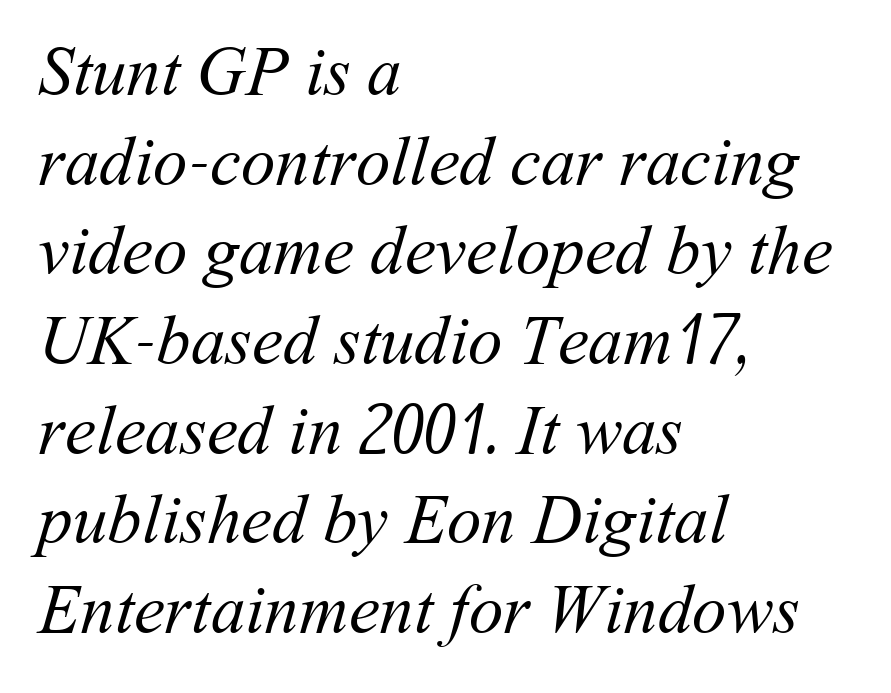
{"bold": "no", "weight": "regular", "width": "normal", "stroke_contrast": "medium", "x_height": "medium", "monospaced": "no", "underline": "no", "align": "left", "line_spacing": "normal", "line_spacing_ratio": 1.3, "letter_spacing": "normal", "letter_spacing_em": 0.0, "glyph_px": 69}
